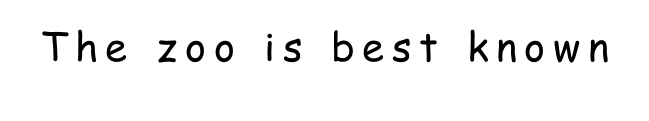
{"serif": "no", "italic": "no", "bold": "no", "weight": "regular", "width": "condensed", "stroke_contrast": "low", "x_height": "medium", "monospaced": "no", "underline": "no", "glyph_px": 40}
